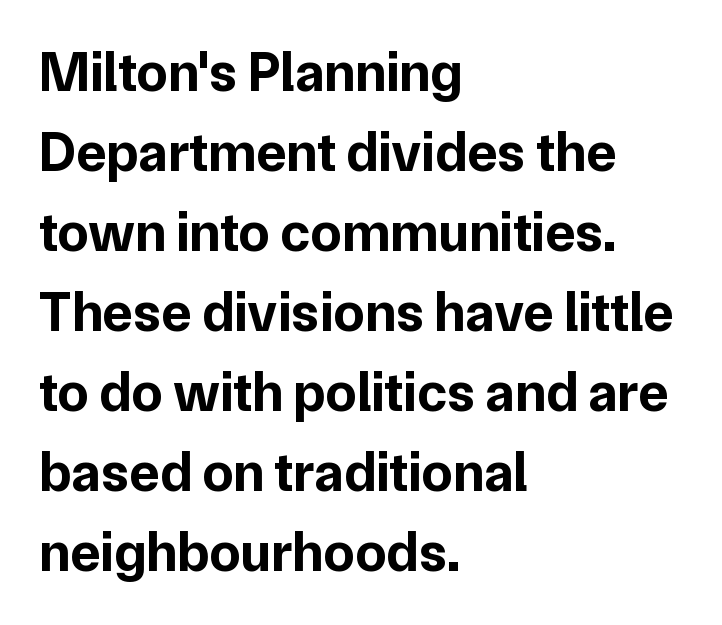
Q: Is the text bold? A: Yes.
Q: Is the text italic (slanted)? A: No, it is upright.
Q: Is the typeface a serif or a sans-serif typeface? A: Sans-serif.
Q: Is the text underlined? A: No.
Q: How is the paragraph aligned? A: Left-aligned.
Q: Is the spacing between letters normal or unusually wide? A: Normal.
Q: Is the spacing between lines tight, normal or loose? A: Normal.
Q: Width (condensed, normal, or wide)? A: Normal.
Q: Stroke contrast? A: Low.
Q: x-height? A: Medium.
Q: Monospaced? A: No.
